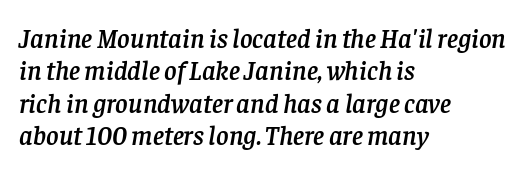
Q: Is the text italic (slanted)? A: Yes, it leans right by about 8 degrees.
Q: Is the text underlined? A: No.
Q: How is the paragraph aligned? A: Left-aligned.
Q: Is the spacing between letters normal or unusually wide? A: Normal.
